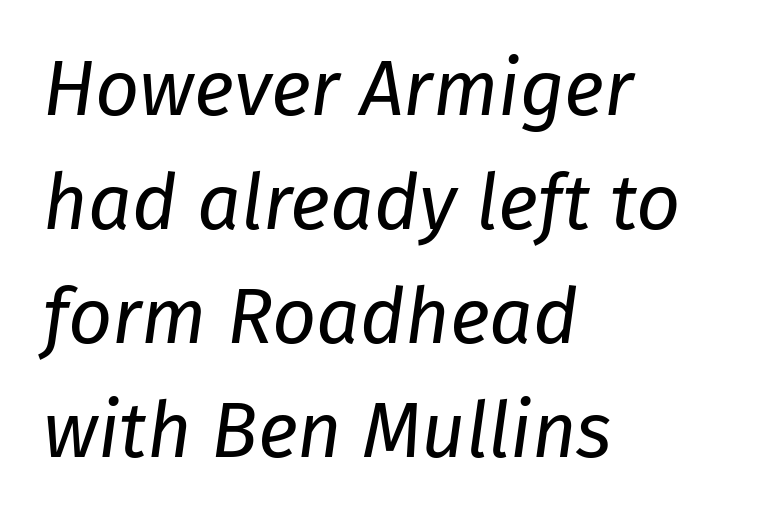
The image shows 77 px regular-weight type, italic (leaning right); set left-aligned, normal line spacing (1.48x), normal letter spacing, not underlined; low stroke contrast and a medium x-height.
